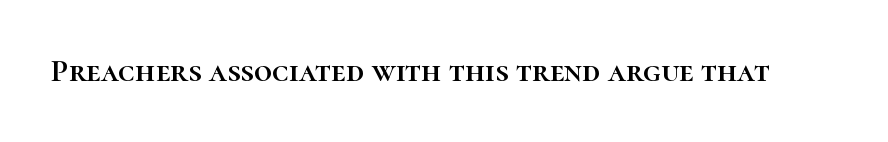
The image shows 32 px text type, upright; set normal letter spacing, not underlined; high stroke contrast and a medium x-height.
